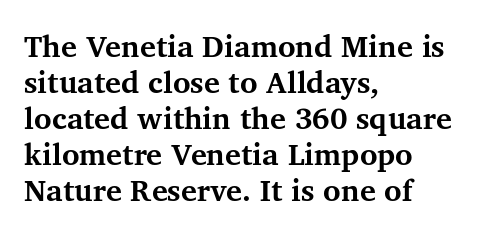
Q: Is the text bold? A: Yes.
Q: Is the text italic (slanted)? A: No, it is upright.
Q: Is the typeface a serif or a sans-serif typeface? A: Serif.
Q: Is the text underlined? A: No.
Q: How is the paragraph aligned? A: Left-aligned.
Q: Is the spacing between letters normal or unusually wide? A: Normal.
Q: Width (condensed, normal, or wide)? A: Normal.
Q: Stroke contrast? A: Medium.
Q: x-height? A: Medium.
Q: Monospaced? A: No.
